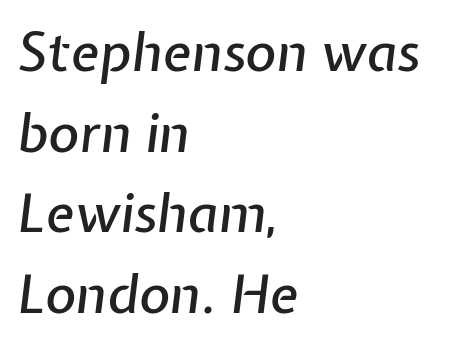
Spacing verdict: proportional, widths tailored to each character. Observe the lean: these are italic letterforms. This block has exactly the height ordinary leading produces. The rendering anchors every line to the left-hand side. Students, note that the glyphs here touch the page at normal intervals. Just letters on the line, the space beneath them empty.
